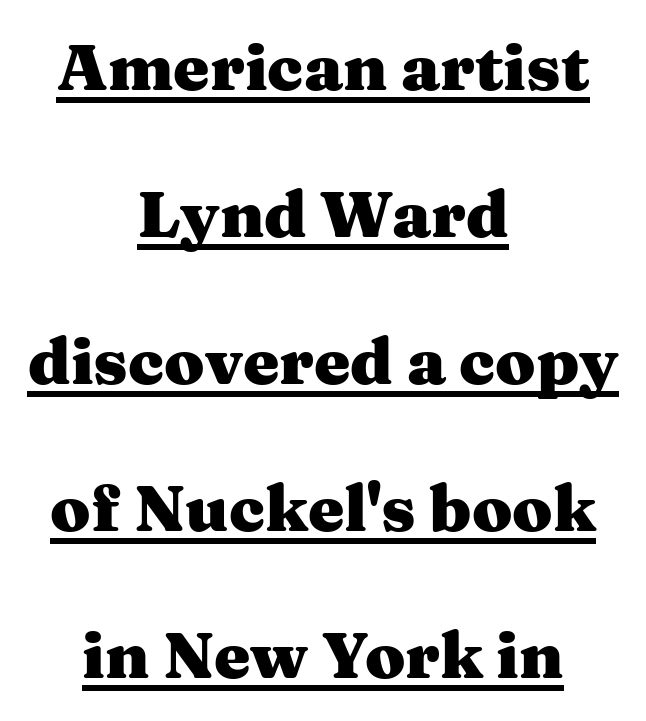
The image shows 65 px heavy, wide serif type, upright; set centered, loose line spacing (2.26x), normal letter spacing, underlined; medium stroke contrast and a medium x-height.
